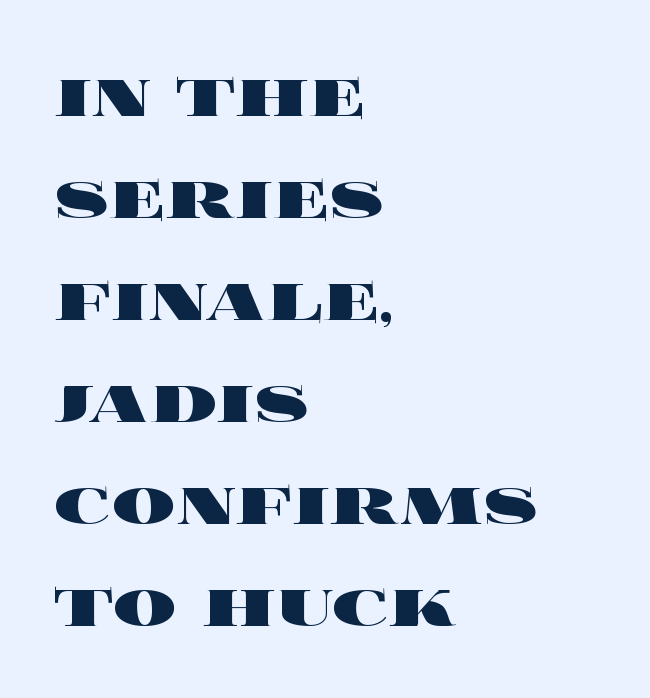
{"italic": "no", "bold": "yes", "weight": "heavy", "width": "wide", "x_height": "large", "monospaced": "no", "underline": "no", "align": "left", "line_spacing": "normal", "line_spacing_ratio": 1.29, "letter_spacing": "normal", "letter_spacing_em": 0.0, "glyph_px": 79}
